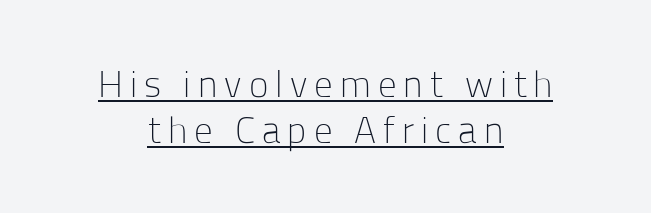
{"serif": "no", "italic": "no", "bold": "no", "weight": "light", "width": "normal", "stroke_contrast": "low", "x_height": "medium", "monospaced": "no", "underline": "yes", "align": "center", "line_spacing_ratio": 1.24, "glyph_px": 37}
